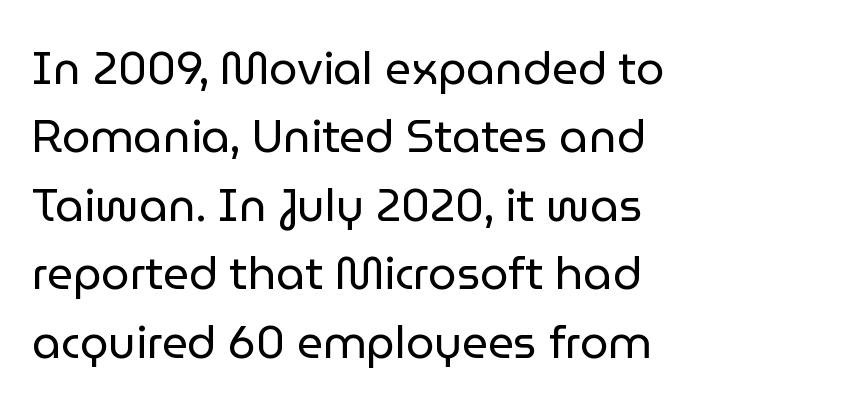
{"serif": "no", "italic": "no", "bold": "no", "weight": "regular", "width": "normal", "stroke_contrast": "low", "x_height": "medium", "monospaced": "no", "underline": "no", "align": "left", "line_spacing": "normal", "line_spacing_ratio": 1.52, "letter_spacing": "normal", "letter_spacing_em": 0.0, "glyph_px": 45}
